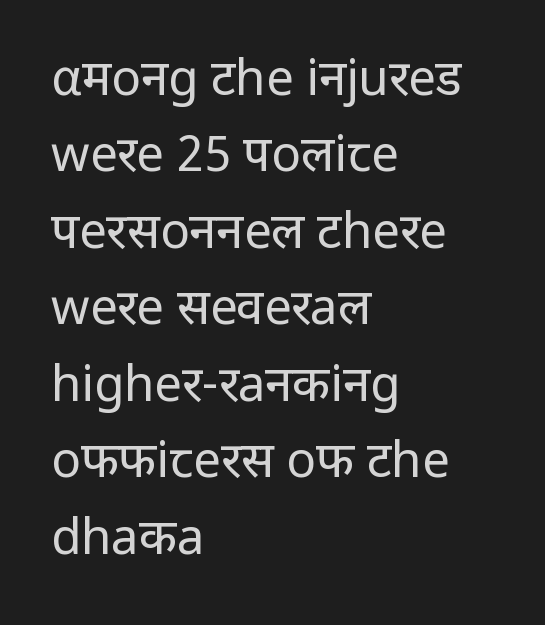
{"serif": "no", "italic": "no", "bold": "no", "weight": "regular", "width": "normal", "stroke_contrast": "low", "x_height": "medium", "monospaced": "no", "underline": "no", "align": "left", "line_spacing": "normal", "line_spacing_ratio": 1.56, "letter_spacing": "normal", "letter_spacing_em": 0.0, "glyph_px": 49}
